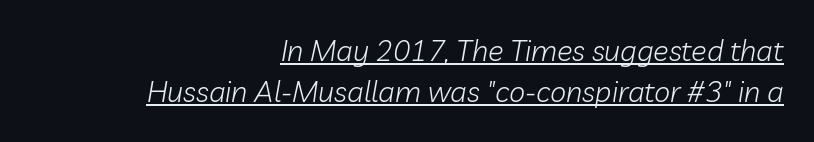
Q: Is the text bold? A: No.
Q: Is the text italic (slanted)? A: Yes, it leans right by about 10 degrees.
Q: Is the text underlined? A: Yes.
Q: How is the paragraph aligned? A: Right-aligned.
Q: Is the spacing between letters normal or unusually wide? A: Normal.
Q: Is the spacing between lines tight, normal or loose? A: Normal.
Q: Width (condensed, normal, or wide)? A: Normal.
Q: Stroke contrast? A: Low.
Q: x-height? A: Medium.
Q: Monospaced? A: No.
